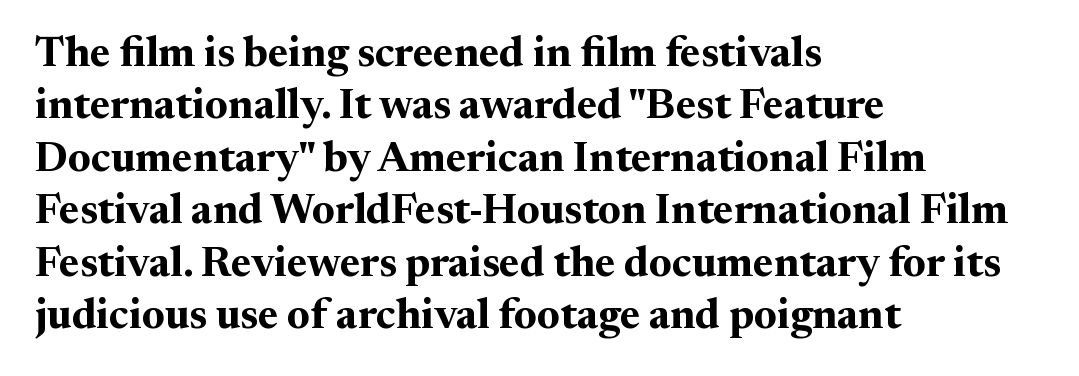
Q: Is the text bold? A: Yes.
Q: Is the text italic (slanted)? A: No, it is upright.
Q: Is the typeface a serif or a sans-serif typeface? A: Serif.
Q: Is the text underlined? A: No.
Q: How is the paragraph aligned? A: Left-aligned.
Q: Is the spacing between letters normal or unusually wide? A: Normal.
Q: Is the spacing between lines tight, normal or loose? A: Normal.
Q: Width (condensed, normal, or wide)? A: Normal.
Q: Stroke contrast? A: Medium.
Q: x-height? A: Medium.
Q: Monospaced? A: No.
